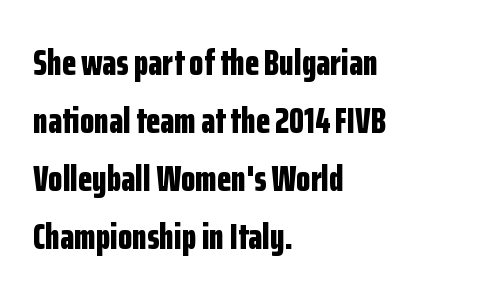
Strong, thick strokes mark this as bold type. Note: no serifs on the glyphs. The lettering stays uniformly vertical, giving the passage a roman look. This block has exactly the height ordinary leading produces.
